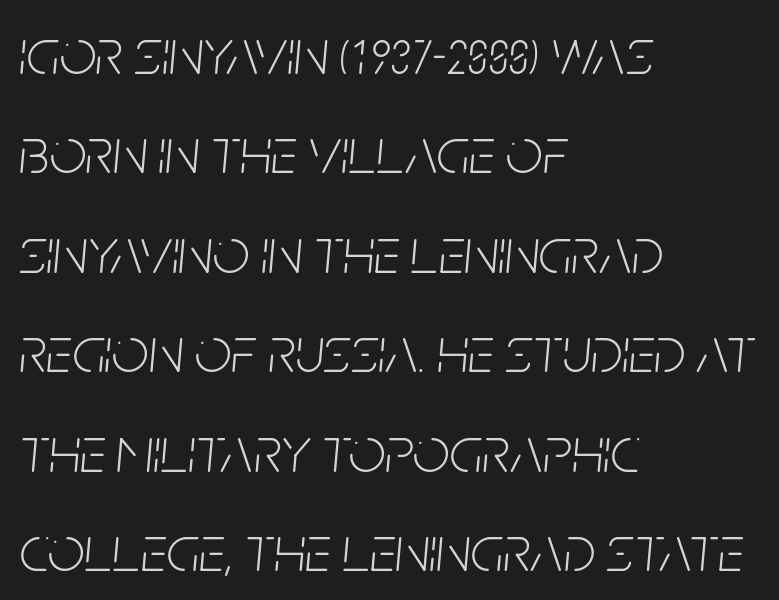
Q: Is the text bold? A: No.
Q: Is the text italic (slanted)? A: Yes, it leans right by about 5 degrees.
Q: Is the text underlined? A: No.
Q: How is the paragraph aligned? A: Left-aligned.
Q: Is the spacing between letters normal or unusually wide? A: Normal.
Q: Is the spacing between lines tight, normal or loose? A: Normal.
Q: Width (condensed, normal, or wide)? A: Condensed.
Q: Stroke contrast? A: Low.
Q: x-height? A: Large.
Q: Monospaced? A: No.
